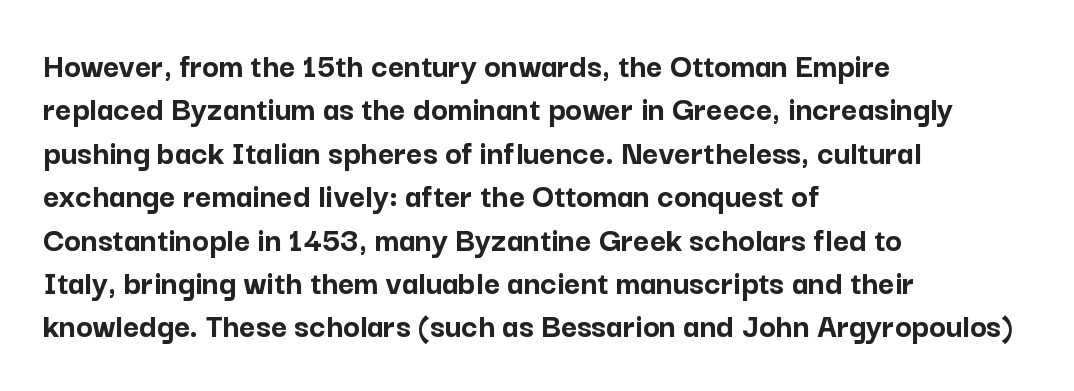
{"serif": "no", "italic": "no", "bold": "yes", "weight": "semibold", "width": "normal", "stroke_contrast": "low", "x_height": "medium", "monospaced": "no", "underline": "no", "align": "left", "line_spacing_ratio": 1.24, "letter_spacing": "normal", "letter_spacing_em": 0.0, "glyph_px": 35}
